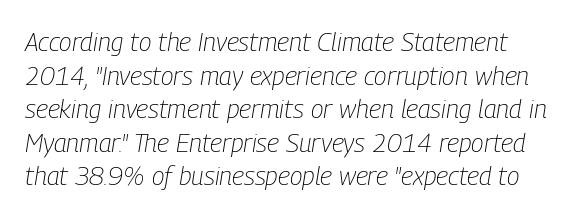
{"italic": "yes", "lean": "right", "slant_degrees": 9, "bold": "no", "underline": "no", "line_spacing": "normal", "line_spacing_ratio": 1.29, "letter_spacing": "normal", "letter_spacing_em": 0.0, "glyph_px": 26}
